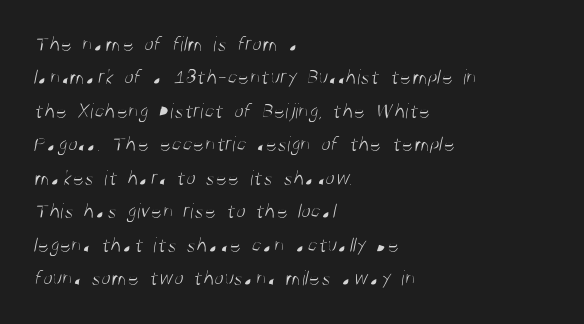
{"bold": "no", "underline": "no", "align": "left", "line_spacing": "normal", "line_spacing_ratio": 1.52, "letter_spacing": "normal", "letter_spacing_em": 0.0, "glyph_px": 22}
